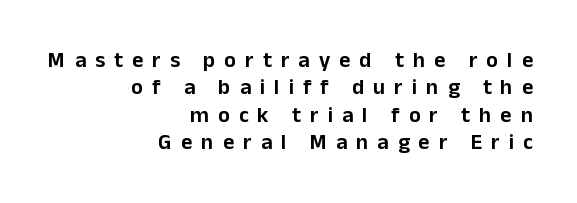
Q: Is the text italic (slanted)? A: No, it is upright.
Q: Is the text underlined? A: No.
Q: How is the paragraph aligned? A: Right-aligned.
Q: Is the spacing between letters normal or unusually wide? A: Unusually wide.
